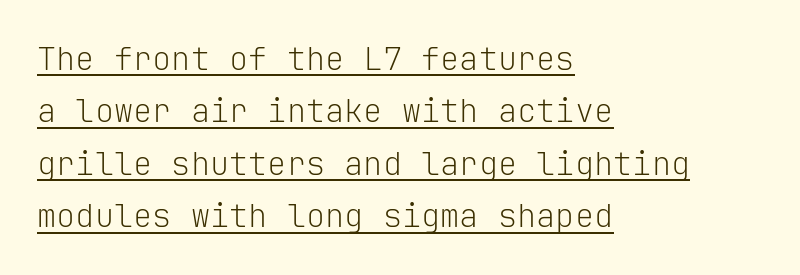
Q: Is the text bold? A: No.
Q: Is the text italic (slanted)? A: No, it is upright.
Q: Is the typeface a serif or a sans-serif typeface? A: Sans-serif.
Q: Is the text underlined? A: Yes.
Q: How is the paragraph aligned? A: Left-aligned.
Q: Is the spacing between letters normal or unusually wide? A: Normal.
Q: Is the spacing between lines tight, normal or loose? A: Normal.
Q: Width (condensed, normal, or wide)? A: Normal.
Q: Stroke contrast? A: Low.
Q: x-height? A: Medium.
Q: Monospaced? A: Yes.
